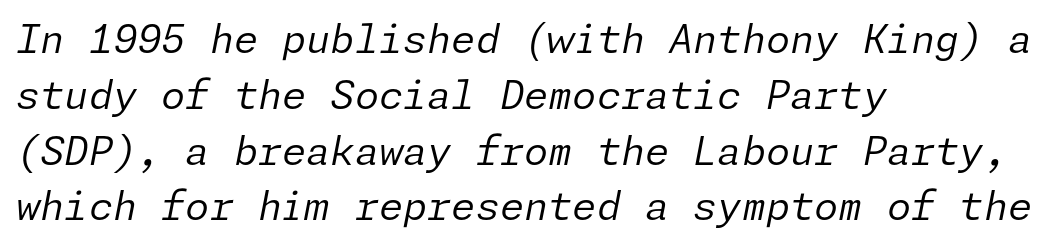
The image shows 39 px regular-weight type, italic (leaning right); set left-aligned, normal line spacing (1.43x), normal letter spacing, not underlined; low stroke contrast and a medium x-height.
